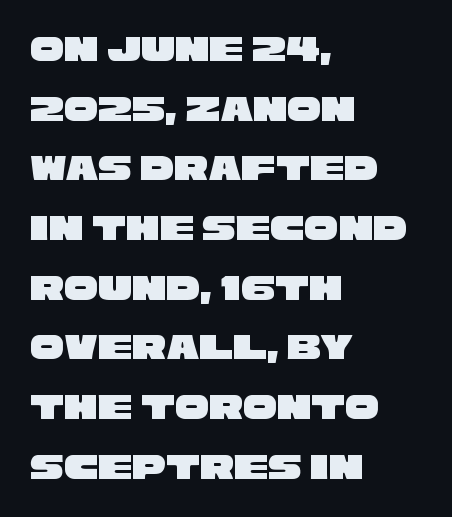
The image shows 38 px wide sans-serif type; set left-aligned, normal line spacing (1.57x), normal letter spacing, not underlined; low stroke contrast and a large x-height.
